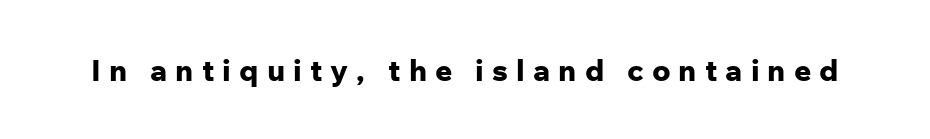
The image shows 30 px bold sans-serif type, upright; set unusually wide letter spacing (+0.27 em), not underlined; low stroke contrast and a medium x-height.
